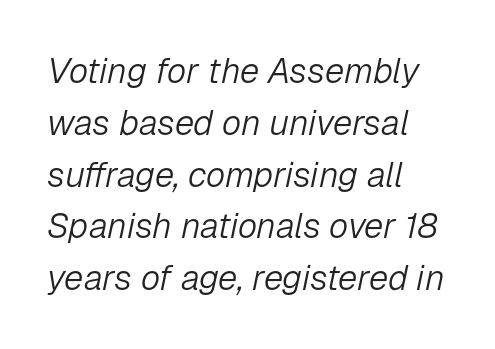
The horizontal fit of the characters is conventional and even. The ragged edge is on the right, which tells us the setting is flush left. Weight: regular or lighter. Quick note: underline off. Does the lettering tilt? It does — this is italic. Here the designer chose a conventional face with non-uniform glyph widths.
